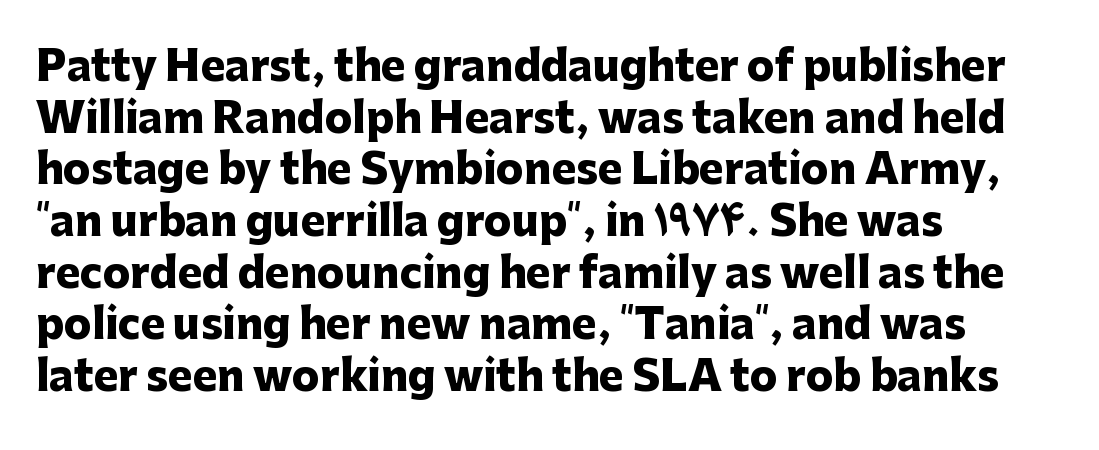
The image shows 41 px heavy sans-serif type, upright; set left-aligned, normal line spacing (1.26x), normal letter spacing, not underlined; low stroke contrast and a medium x-height.
